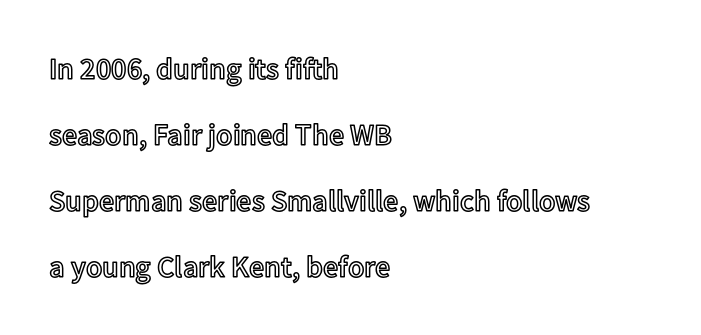
{"italic": "no", "width": "normal", "x_height": "medium", "monospaced": "no", "underline": "no", "align": "left", "line_spacing": "loose", "line_spacing_ratio": 2.2, "letter_spacing": "normal", "letter_spacing_em": 0.0, "glyph_px": 30}
